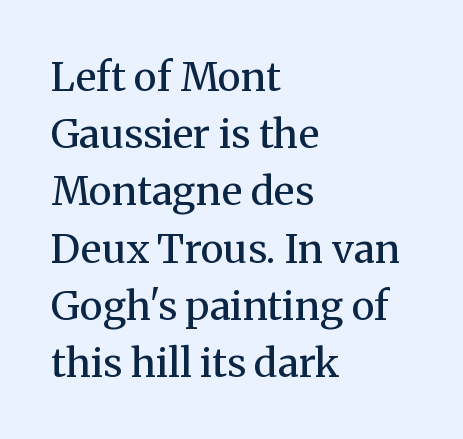
{"serif": "yes", "italic": "no", "bold": "no", "weight": "regular", "width": "normal", "stroke_contrast": "medium", "x_height": "medium", "monospaced": "no", "underline": "no", "align": "left", "line_spacing": "normal", "line_spacing_ratio": 1.43, "letter_spacing": "normal", "letter_spacing_em": 0.0, "glyph_px": 40}
